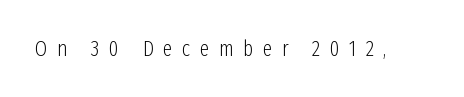
The image shows 22 px text type, upright; set unusually wide letter spacing (+0.42 em), not underlined.
